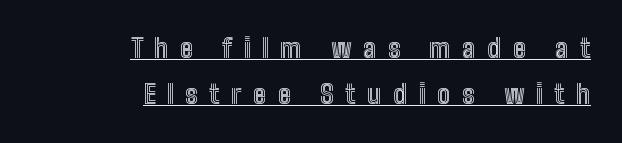
{"italic": "no", "underline": "yes", "align": "right", "line_spacing_ratio": 1.77, "letter_spacing": "wide", "letter_spacing_em": 0.46, "glyph_px": 26}
